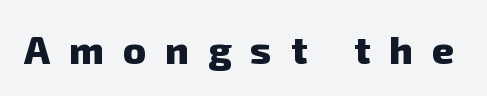
{"serif": "no", "bold": "yes", "weight": "heavy", "width": "normal", "stroke_contrast": "low", "x_height": "medium", "monospaced": "no", "underline": "no", "letter_spacing": "wide", "letter_spacing_em": 0.49, "glyph_px": 39}
